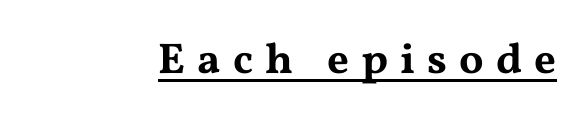
The image shows 43 px wide serif type, upright; set unusually wide letter spacing (+0.28 em), underlined; medium stroke contrast and a medium x-height.
